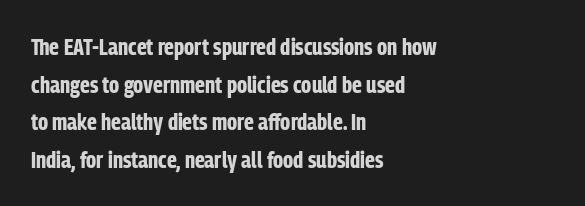
Q: Is the text bold? A: Yes.
Q: Is the text italic (slanted)? A: No, it is upright.
Q: Is the text underlined? A: No.
Q: How is the paragraph aligned? A: Left-aligned.
Q: Is the spacing between letters normal or unusually wide? A: Normal.
Q: Is the spacing between lines tight, normal or loose? A: Normal.
